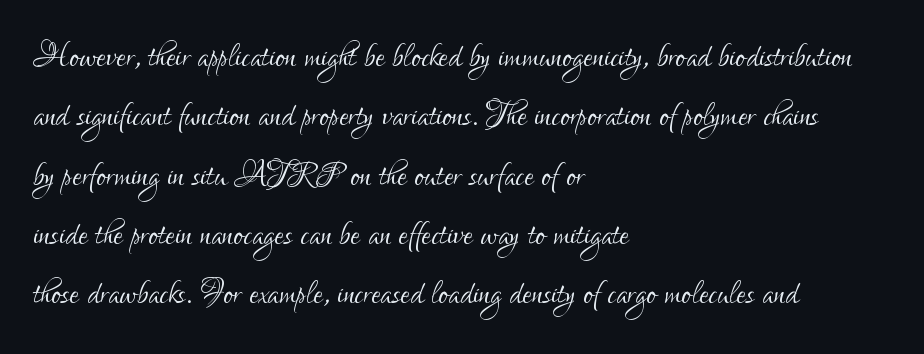
{"serif": "no", "bold": "no", "weight": "light", "width": "condensed", "stroke_contrast": "low", "x_height": "small", "monospaced": "no", "underline": "no", "align": "left", "line_spacing": "normal", "line_spacing_ratio": 1.38, "letter_spacing": "normal", "letter_spacing_em": 0.0, "glyph_px": 43}
